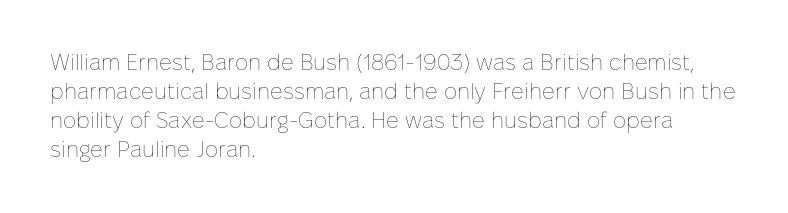
Q: Is the text bold? A: No.
Q: Is the text italic (slanted)? A: No, it is upright.
Q: Is the text underlined? A: No.
Q: How is the paragraph aligned? A: Left-aligned.
Q: Is the spacing between letters normal or unusually wide? A: Normal.
Q: Is the spacing between lines tight, normal or loose? A: Normal.
